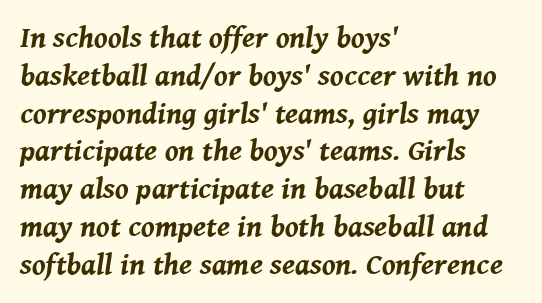
Quick note: interline space is typical. A typesetter would call this proportional, since set widths differ per character. What stands out about the letter spacing? Nothing — it is the standard amount. Nobody drew a line under any word here. How heavy is the stroke? Heavy — this is a bold. Posture: slanted.
